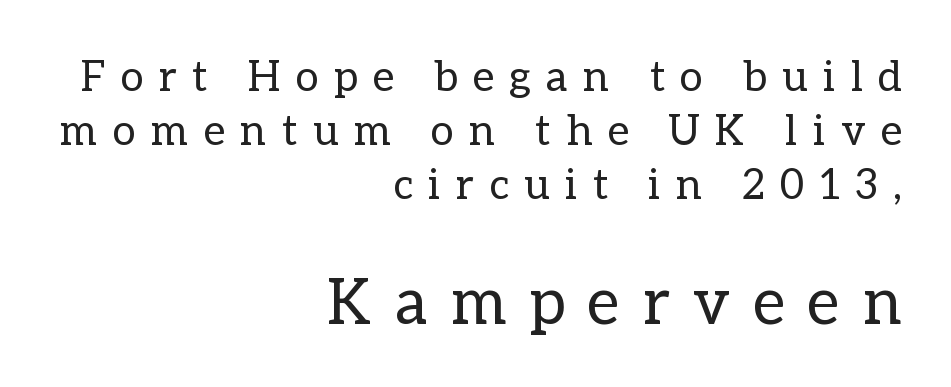
{"italic": "no", "bold": "no", "weight": "regular", "width": "normal", "stroke_contrast": "low", "x_height": "medium", "monospaced": "no", "underline": "no", "align": "right", "line_spacing": "normal", "line_spacing_ratio": 1.28, "letter_spacing": "wide", "letter_spacing_em": 0.37, "larger_block": "second", "size_ratio": 1.5, "glyph_px": 63}
